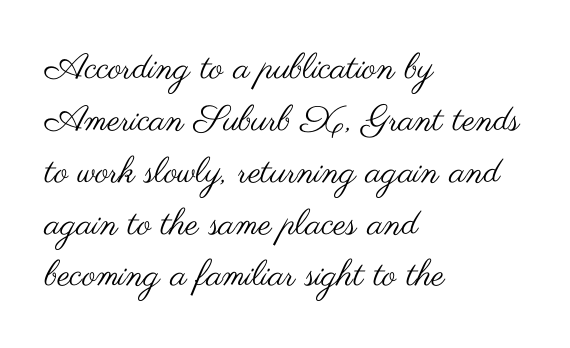
{"serif": "no", "bold": "no", "weight": "regular", "width": "wide", "stroke_contrast": "medium", "x_height": "small", "monospaced": "no", "underline": "no", "align": "left", "line_spacing": "normal", "line_spacing_ratio": 1.44, "letter_spacing": "normal", "letter_spacing_em": 0.0, "glyph_px": 36}
